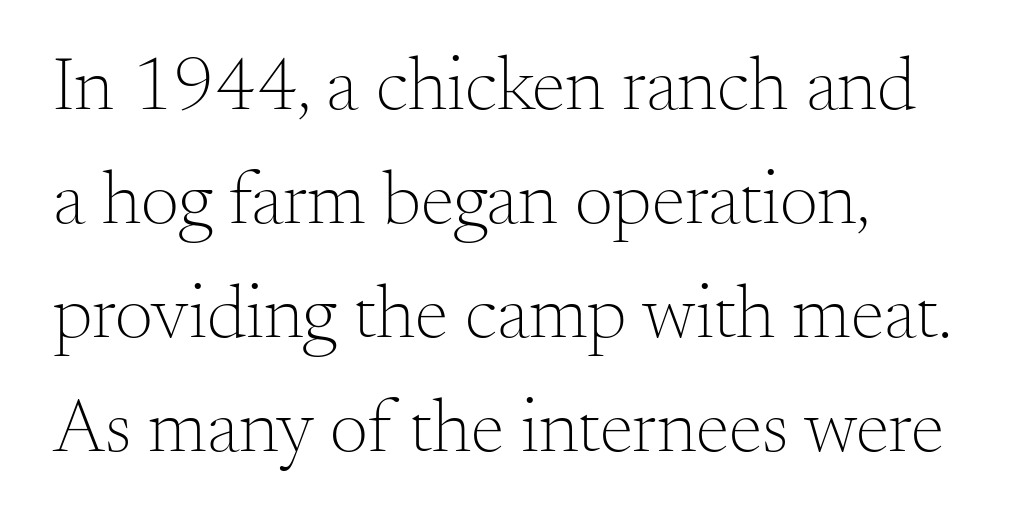
{"serif": "yes", "italic": "no", "bold": "no", "weight": "light", "width": "normal", "stroke_contrast": "medium", "x_height": "small", "monospaced": "no", "underline": "no", "line_spacing": "normal", "line_spacing_ratio": 1.5, "letter_spacing": "normal", "letter_spacing_em": 0.0, "glyph_px": 76}
